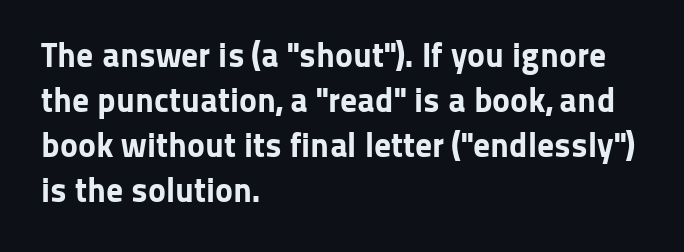
The rows are spaced the way most documents space them. The typeface chosen for these lines omits serifs. The letterforms sit shoulder to shoulder at normal distance. Any mark beneath the type? The region is blank.
